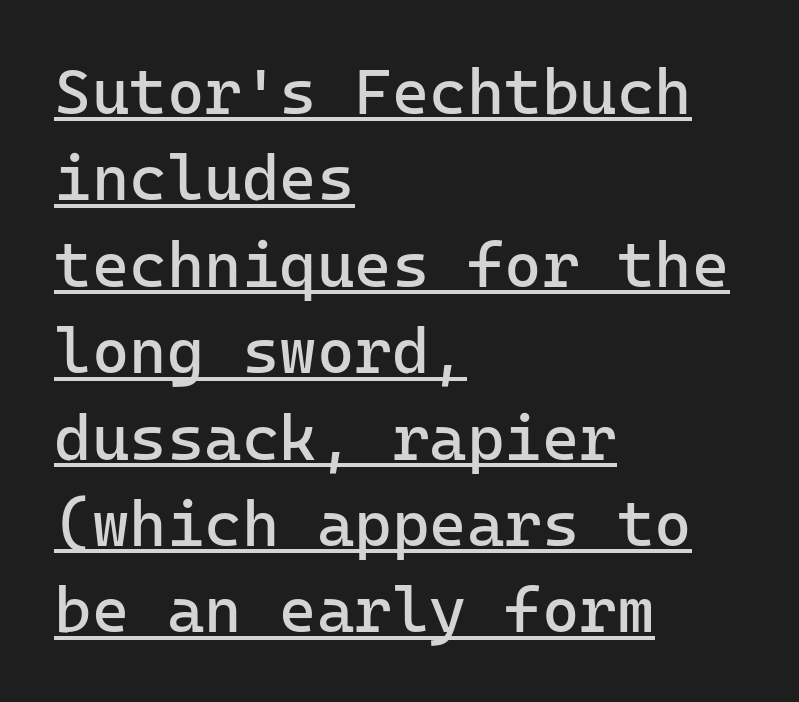
No feet cap the strokes, marking this as sans-serif type. Vertically, the passage feels balanced, rows spaced as you'd expect. The type is set solid horizontally, with unmodified tracking. Horizontal alignment here is leftward, the default for most running prose. Think standard paragraph weight, or any step lighter than that.
